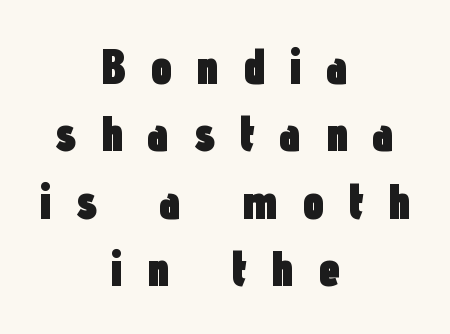
Q: Is the text bold? A: Yes.
Q: Is the text italic (slanted)? A: No, it is upright.
Q: Is the typeface a serif or a sans-serif typeface? A: Sans-serif.
Q: Is the text underlined? A: No.
Q: How is the paragraph aligned? A: Centered.
Q: Is the spacing between letters normal or unusually wide? A: Unusually wide.
Q: Is the spacing between lines tight, normal or loose? A: Normal.
Q: Width (condensed, normal, or wide)? A: Condensed.
Q: Stroke contrast? A: Low.
Q: x-height? A: Medium.
Q: Monospaced? A: No.
